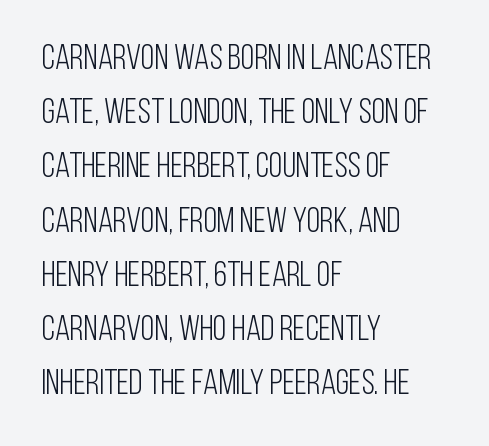
Look at the tracking — it's just the regular setting, nothing added. Every stem runs plumb, perpendicular to the baseline. Typographically, this falls in the sans-serif category. Anything drawn beneath the words? Only blank space.
